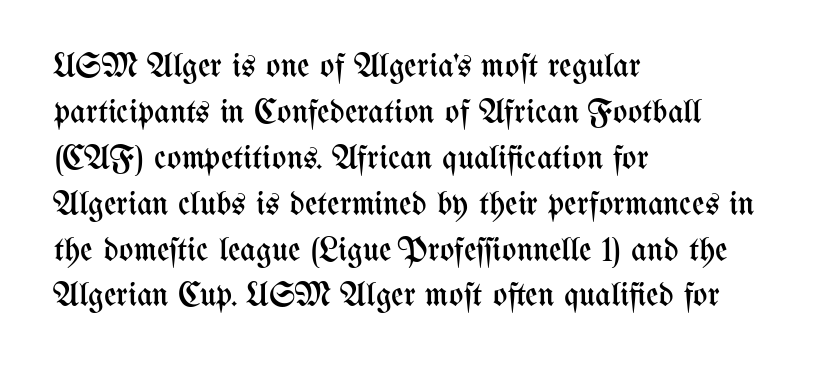
Q: Is the text bold? A: No.
Q: Is the text italic (slanted)? A: No, it is upright.
Q: Is the text underlined? A: No.
Q: How is the paragraph aligned? A: Left-aligned.
Q: Is the spacing between letters normal or unusually wide? A: Normal.
Q: Is the spacing between lines tight, normal or loose? A: Normal.
Q: Width (condensed, normal, or wide)? A: Condensed.
Q: Stroke contrast? A: Medium.
Q: x-height? A: Medium.
Q: Monospaced? A: No.
